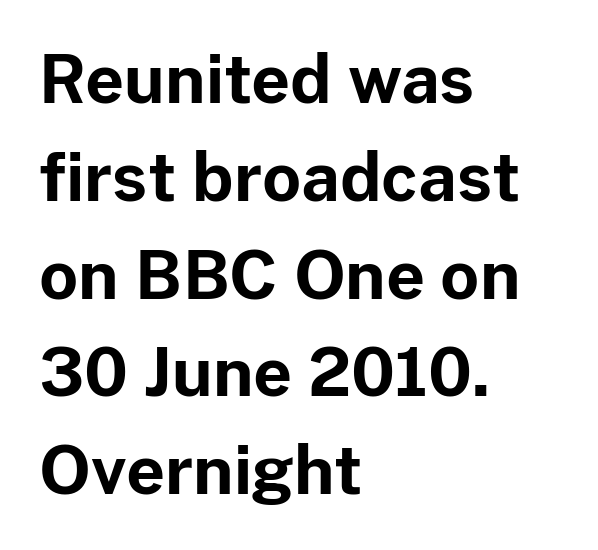
Q: Is the text bold? A: Yes.
Q: Is the text italic (slanted)? A: No, it is upright.
Q: Is the typeface a serif or a sans-serif typeface? A: Sans-serif.
Q: Is the text underlined? A: No.
Q: How is the paragraph aligned? A: Left-aligned.
Q: Is the spacing between letters normal or unusually wide? A: Normal.
Q: Is the spacing between lines tight, normal or loose? A: Normal.
Q: Width (condensed, normal, or wide)? A: Normal.
Q: Stroke contrast? A: Low.
Q: x-height? A: Medium.
Q: Monospaced? A: No.
